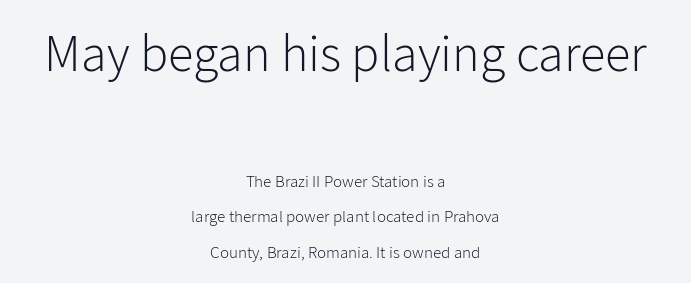
The image shows 52 px light sans-serif type, upright; set centered, loose line spacing (2.1x), normal letter spacing, not underlined; the first (top) block is 3.06x larger; low stroke contrast and a medium x-height.
